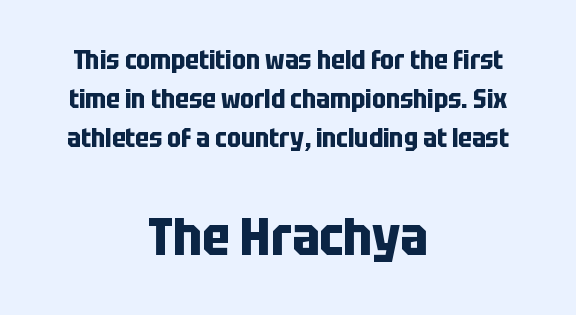
Regular leading. Does the copy run flush right? No — it is centered line by line. This sample uses an upright cut, with every glyph sitting square on the baseline. The typeface chosen for these lines omits serifs.
